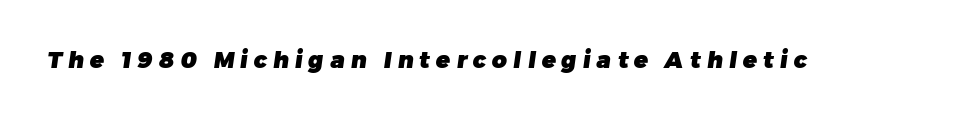
Q: Is the text bold? A: Yes.
Q: Is the text underlined? A: No.
Q: Is the spacing between letters normal or unusually wide? A: Unusually wide.
